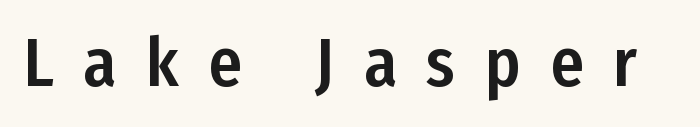
Q: Is the text italic (slanted)? A: No, it is upright.
Q: Is the typeface a serif or a sans-serif typeface? A: Sans-serif.
Q: Is the text underlined? A: No.
Q: Is the spacing between letters normal or unusually wide? A: Unusually wide.
Q: Width (condensed, normal, or wide)? A: Condensed.
Q: Stroke contrast? A: Low.
Q: x-height? A: Medium.
Q: Monospaced? A: No.
